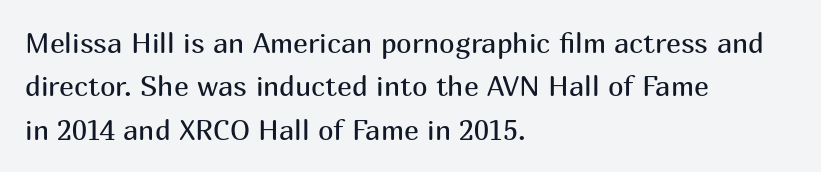
The image shows 28 px regular-weight sans-serif type, upright; set left-aligned, normal line spacing (1.55x), normal letter spacing, not underlined; medium stroke contrast and a medium x-height.
